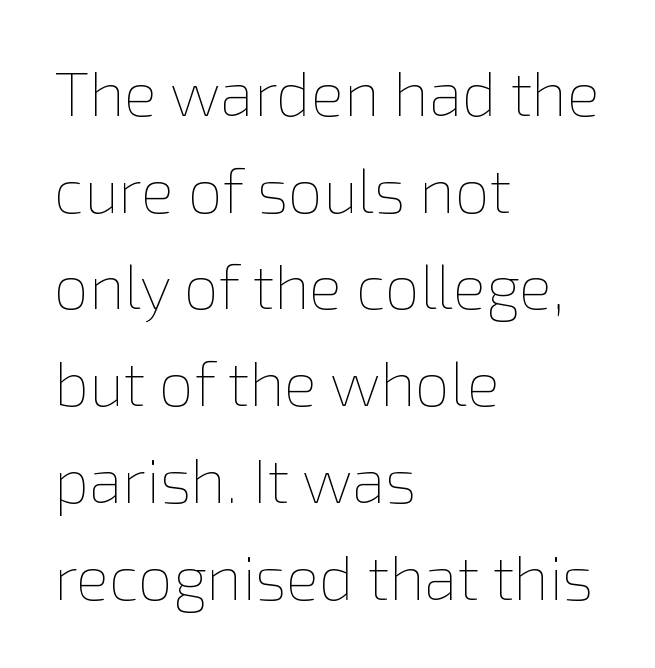
{"italic": "no", "bold": "no", "weight": "thin", "width": "normal", "x_height": "medium", "monospaced": "no", "underline": "no", "align": "left", "line_spacing": "normal", "line_spacing_ratio": 1.56, "letter_spacing": "normal", "letter_spacing_em": 0.0, "glyph_px": 62}
